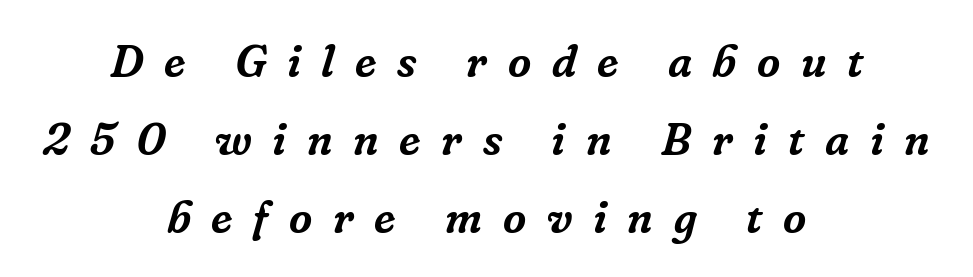
Q: Is the text italic (slanted)? A: Yes, it leans right by about 16 degrees.
Q: Is the typeface a serif or a sans-serif typeface? A: Serif.
Q: Is the text underlined? A: No.
Q: How is the paragraph aligned? A: Centered.
Q: Is the spacing between letters normal or unusually wide? A: Unusually wide.
Q: Width (condensed, normal, or wide)? A: Normal.
Q: Stroke contrast? A: Low.
Q: x-height? A: Medium.
Q: Monospaced? A: No.
